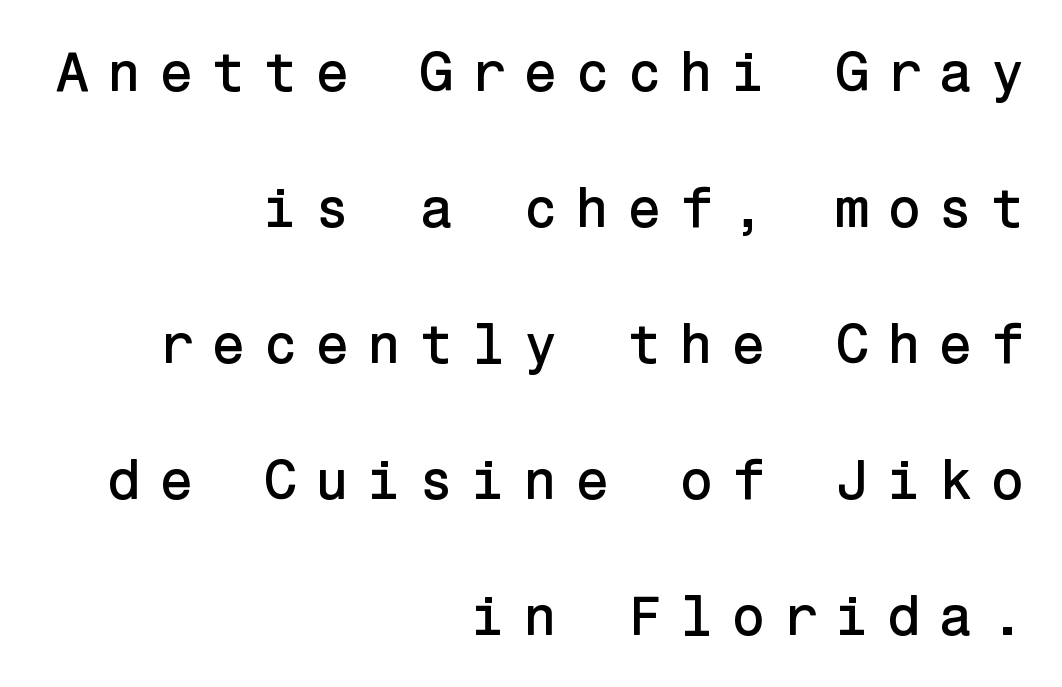
{"serif": "no", "italic": "no", "width": "normal", "stroke_contrast": "low", "x_height": "medium", "underline": "no", "align": "right", "line_spacing": "loose", "line_spacing_ratio": 2.43, "letter_spacing": "wide", "letter_spacing_em": 0.31, "glyph_px": 56}
